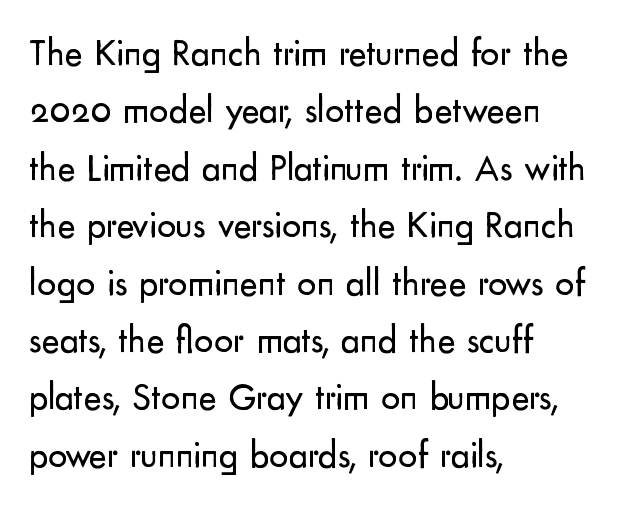
Q: Is the text bold? A: No.
Q: Is the text italic (slanted)? A: No, it is upright.
Q: Is the typeface a serif or a sans-serif typeface? A: Sans-serif.
Q: Is the text underlined? A: No.
Q: How is the paragraph aligned? A: Left-aligned.
Q: Is the spacing between letters normal or unusually wide? A: Normal.
Q: Is the spacing between lines tight, normal or loose? A: Normal.
Q: Width (condensed, normal, or wide)? A: Normal.
Q: Stroke contrast? A: Low.
Q: x-height? A: Small.
Q: Monospaced? A: No.
